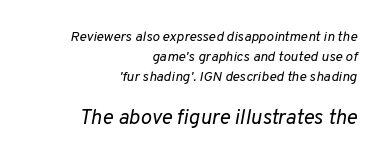
Q: Is the text bold? A: No.
Q: Is the text italic (slanted)? A: Yes, it leans right by about 10 degrees.
Q: Is the text underlined? A: No.
Q: How is the paragraph aligned? A: Right-aligned.
Q: Is the spacing between letters normal or unusually wide? A: Normal.
Q: Is the spacing between lines tight, normal or loose? A: Normal.
Q: Which block of text is set in a larger size, the first (top) or the second (bottom)? A: The second (bottom) one.
